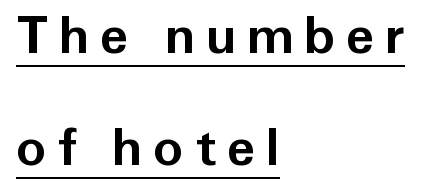
Compared with undecorated copy, this sample adds a rule below the words. A typesetter would call this heavily tracked-out type. A sans-serif font was chosen for this passage. This sample is left-justified, so line endings fall wherever the words run out. What's the leading like? Stretched, with rows far apart. This sample has the flowing, uneven cadence of proportional lettering.
